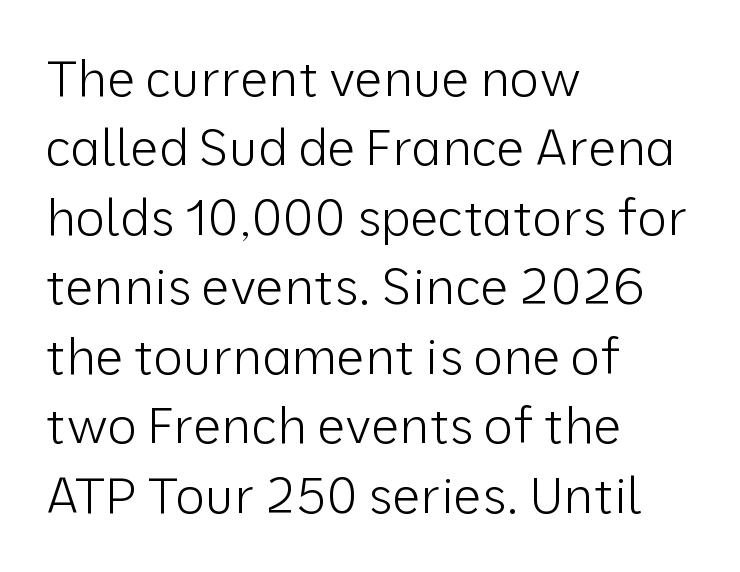
A clean baseline with only descenders dipping below it. Quick note: interline space is typical. The paragraph has a hard left edge and a soft right edge. Tracking here is standard; glyphs follow each other at the usual distance. Each letter keeps its own natural width here, so spacing adapts to shape.
